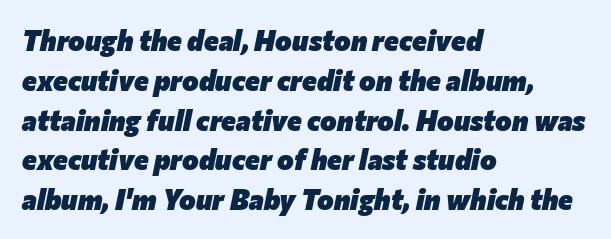
Q: Is the text bold? A: Yes.
Q: Is the text italic (slanted)? A: Yes, it leans right by about 12 degrees.
Q: Is the text underlined? A: No.
Q: How is the paragraph aligned? A: Left-aligned.
Q: Is the spacing between letters normal or unusually wide? A: Normal.
Q: Is the spacing between lines tight, normal or loose? A: Normal.
Q: Width (condensed, normal, or wide)? A: Normal.
Q: Stroke contrast? A: Low.
Q: x-height? A: Medium.
Q: Monospaced? A: No.
